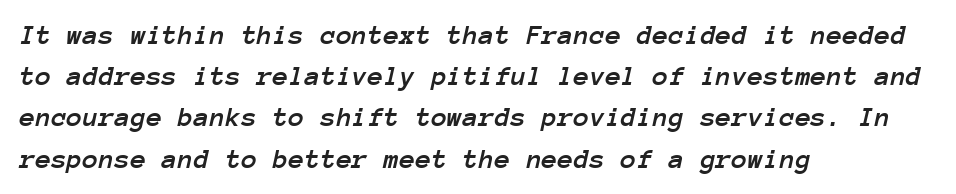
Regarding leading, the lines here are spaced in the standard way. Quick note: underline off. The ragged edge is on the right, which tells us the setting is flush left. Fixed-width glyphs throughout — classic coding-font behaviour.
